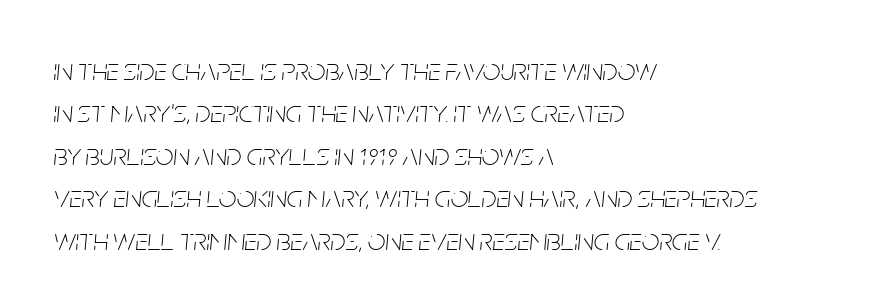
{"italic": "yes", "lean": "right", "slant_degrees": 5, "bold": "no", "weight": "thin", "width": "condensed", "stroke_contrast": "low", "x_height": "large", "monospaced": "no", "underline": "no", "align": "left", "line_spacing": "normal", "line_spacing_ratio": 1.37, "letter_spacing": "normal", "letter_spacing_em": 0.0, "glyph_px": 31}
